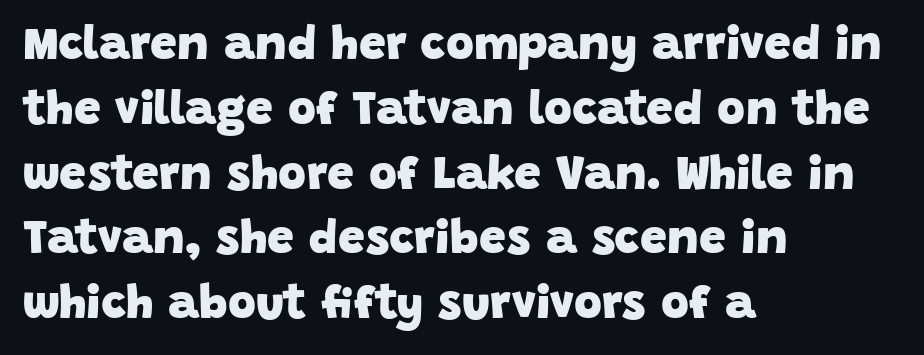
Compared with an ordinary text face, these strokes are far heavier — a full bold. Regular leading. The strip under each line holds only bare page. The passage shown is typeset with a sans-serif family. Spacing verdict: proportional, widths tailored to each character. Compared with a centered layout, this one pins lines to the left instead.
